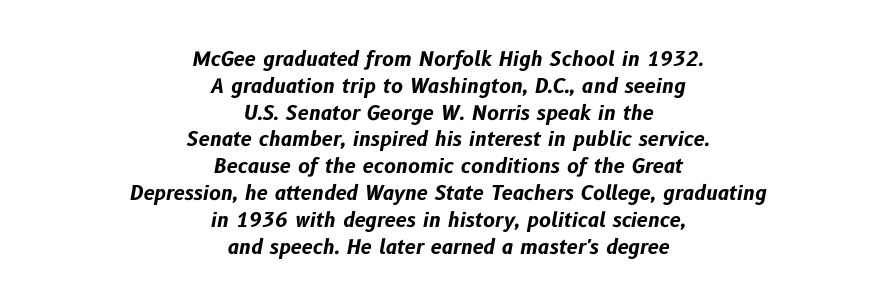
Horizontal alignment here is central, giving a formal, balanced look. There's an unmistakable incline to the writing here. No word sits above an underline. The vertical gap from one line to the next is medium. Summary of weight: heavy, a full bold.
